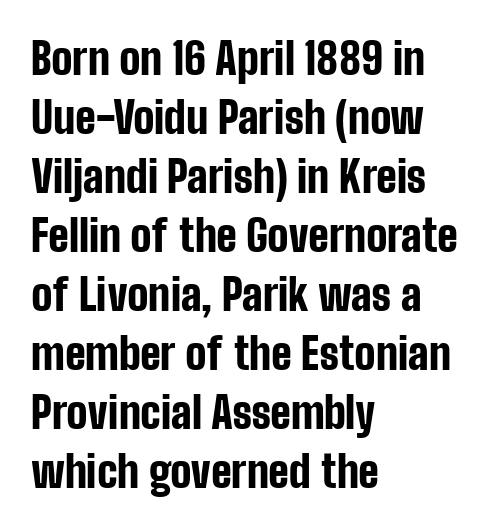
Q: Is the text bold? A: Yes.
Q: Is the text italic (slanted)? A: No, it is upright.
Q: Is the typeface a serif or a sans-serif typeface? A: Sans-serif.
Q: Is the text underlined? A: No.
Q: How is the paragraph aligned? A: Left-aligned.
Q: Is the spacing between letters normal or unusually wide? A: Normal.
Q: Is the spacing between lines tight, normal or loose? A: Normal.
Q: Width (condensed, normal, or wide)? A: Condensed.
Q: Stroke contrast? A: Low.
Q: x-height? A: Medium.
Q: Monospaced? A: No.
